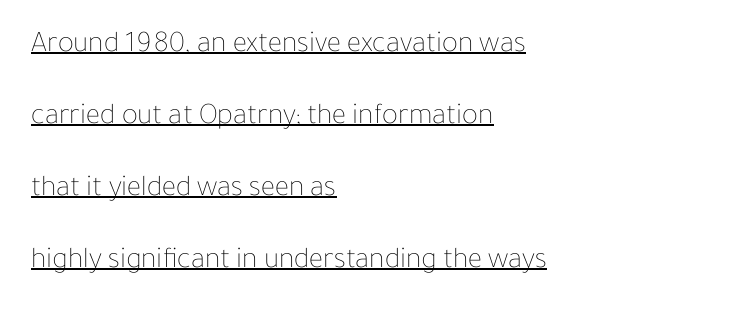
{"italic": "no", "bold": "no", "weight": "thin", "width": "normal", "stroke_contrast": "low", "x_height": "medium", "monospaced": "no", "underline": "yes", "align": "left", "line_spacing": "loose", "line_spacing_ratio": 2.4, "letter_spacing": "normal", "letter_spacing_em": 0.0, "glyph_px": 30}
